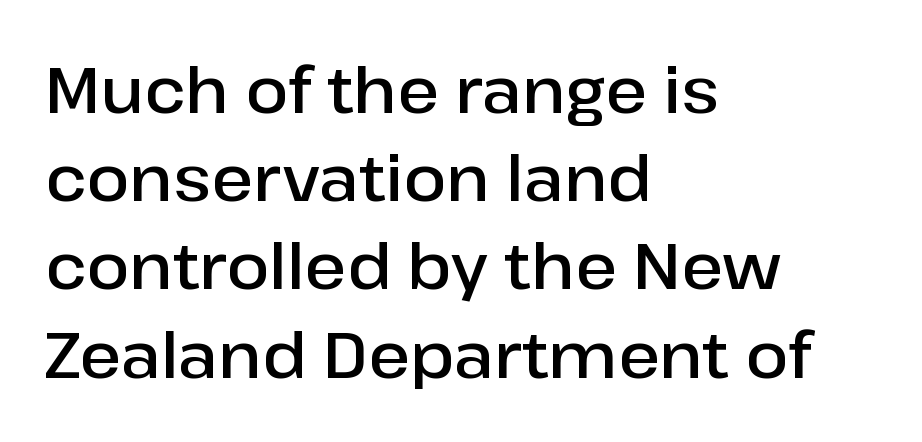
Has an underline been added? It has not. Varying glyph widths throughout — classic text-font behaviour. You can tell from the bare stems that sans-serif type was used. What stands out about the letter spacing? Nothing — it is the standard amount. Ordinary non-slanted type is in use. The ragged edge is on the right, which tells us the setting is flush left.
